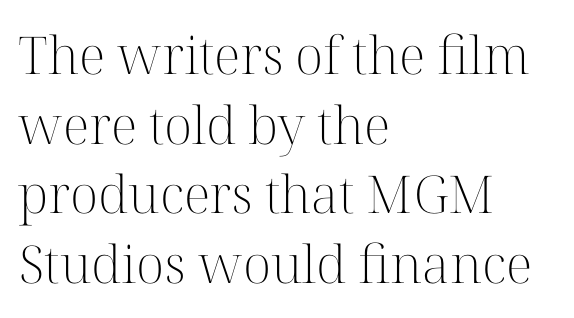
Q: Is the text bold? A: No.
Q: Is the text italic (slanted)? A: No, it is upright.
Q: Is the typeface a serif or a sans-serif typeface? A: Serif.
Q: Is the text underlined? A: No.
Q: How is the paragraph aligned? A: Left-aligned.
Q: Is the spacing between letters normal or unusually wide? A: Normal.
Q: Is the spacing between lines tight, normal or loose? A: Normal.
Q: Width (condensed, normal, or wide)? A: Normal.
Q: Stroke contrast? A: High.
Q: x-height? A: Medium.
Q: Monospaced? A: No.
